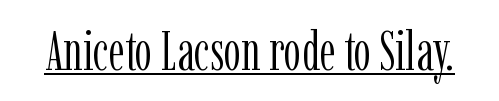
{"serif": "yes", "italic": "no", "bold": "no", "weight": "light", "width": "condensed", "stroke_contrast": "low", "x_height": "medium", "monospaced": "no", "underline": "yes", "letter_spacing": "normal", "letter_spacing_em": 0.0, "glyph_px": 55}
